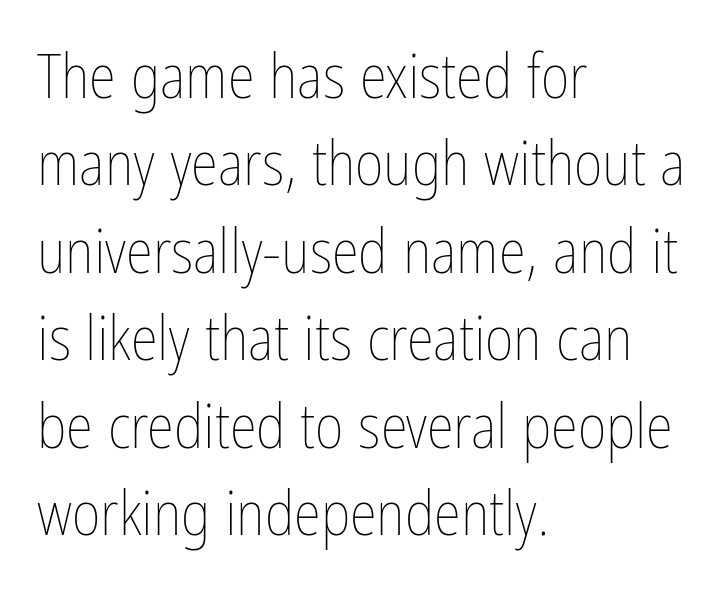
{"italic": "no", "bold": "no", "weight": "thin", "width": "condensed", "stroke_contrast": "low", "x_height": "medium", "monospaced": "no", "underline": "no", "align": "left", "line_spacing": "normal", "line_spacing_ratio": 1.41, "letter_spacing": "normal", "letter_spacing_em": 0.0, "glyph_px": 62}
